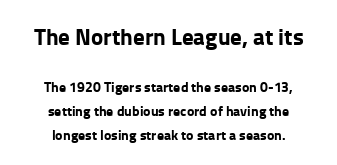
Default kerning and tracking; the words read as compact shapes. The rendering shrinks the type as you move from the upper chunk to the lower. The string is rendered with underlining switched off. These lines are centered, leaving both edges ragged.
